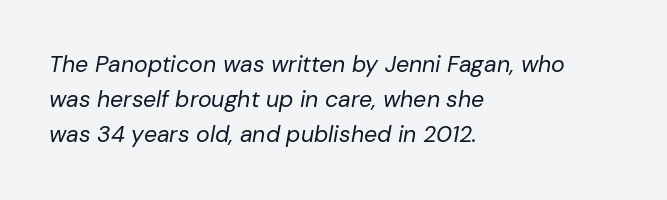
{"italic": "yes", "lean": "right", "slant_degrees": 10, "bold": "no", "underline": "no", "align": "left", "line_spacing": "normal", "line_spacing_ratio": 1.53, "letter_spacing": "normal", "letter_spacing_em": 0.0, "glyph_px": 23}
